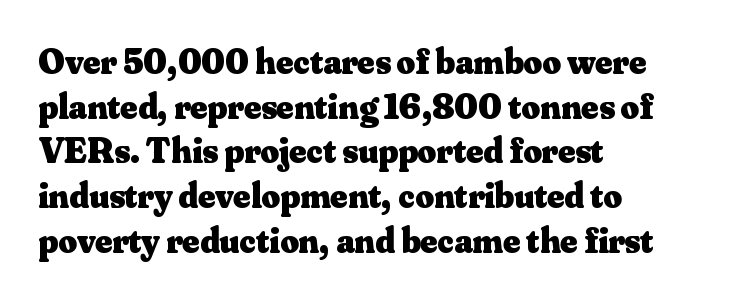
Proportional: the letters do not fall into vertical columns. Does the copy run flush right? No — it runs flush left. The font's upright variant was chosen for this text. The rendering shows small feet on the letterforms — a serif design.
